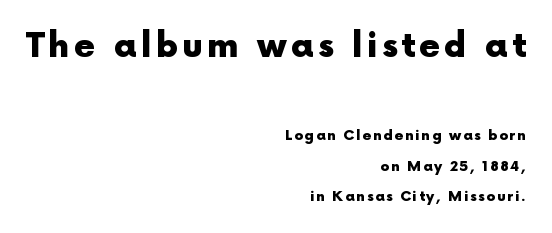
A student would notice the top passage is typeset larger than what follows. Observe the absence of serifs on each vertical stroke in this sample. Any mark beneath the type? The region is blank. Notice the wide empty band between every row — that's loose leading. If you drew a line through each stem, it would be perfectly vertical.
